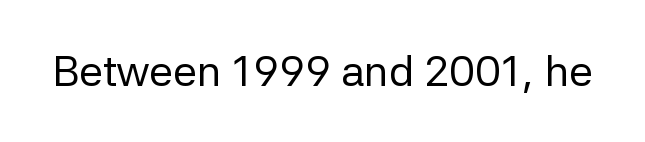
Q: Is the text bold? A: No.
Q: Is the text italic (slanted)? A: No, it is upright.
Q: Is the typeface a serif or a sans-serif typeface? A: Sans-serif.
Q: Is the text underlined? A: No.
Q: Is the spacing between letters normal or unusually wide? A: Normal.
Q: Width (condensed, normal, or wide)? A: Normal.
Q: Stroke contrast? A: Low.
Q: x-height? A: Medium.
Q: Monospaced? A: No.
